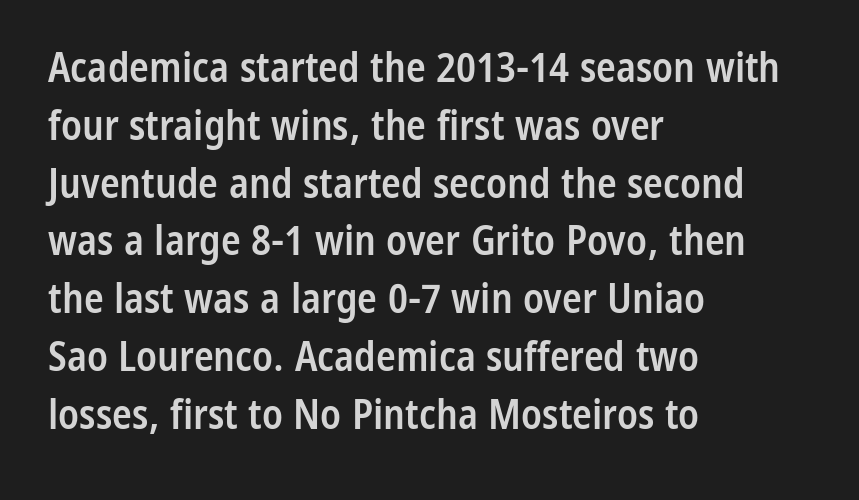
{"serif": "no", "italic": "no", "bold": "semi", "weight": "semibold", "width": "condensed", "stroke_contrast": "low", "x_height": "medium", "monospaced": "no", "underline": "no", "align": "left", "line_spacing": "normal", "line_spacing_ratio": 1.41, "letter_spacing": "normal", "letter_spacing_em": 0.0, "glyph_px": 41}
